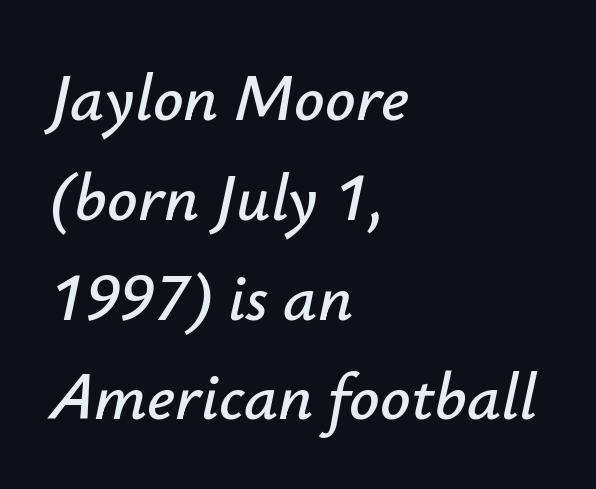
Compared with a centered layout, this one pins lines to the left instead. Summary of vertical rhythm: regular, with standard interline spacing. Words appear dense and cohesive because spacing is normal. The passage shown is not underscored anywhere.
